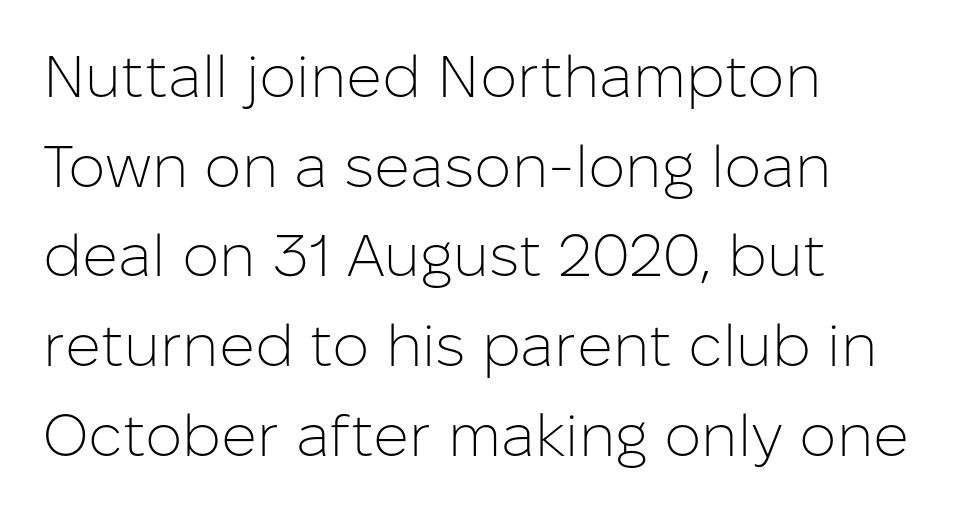
The image shows 59 px light sans-serif type, upright; set left-aligned, normal line spacing (1.52x), normal letter spacing, not underlined; low stroke contrast and a medium x-height.
